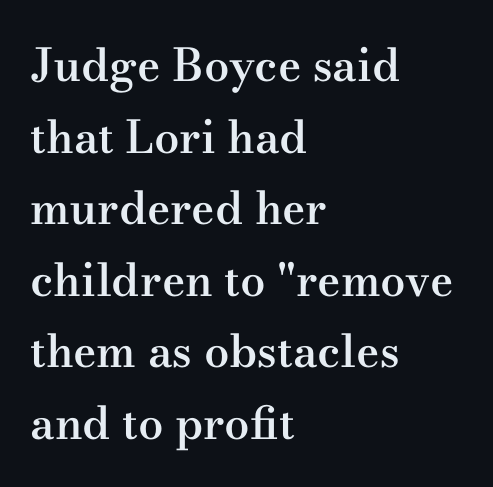
The image shows 45 px semibold, wide serif type, upright; set left-aligned, normal line spacing (1.59x), normal letter spacing, not underlined; medium stroke contrast and a small x-height.
